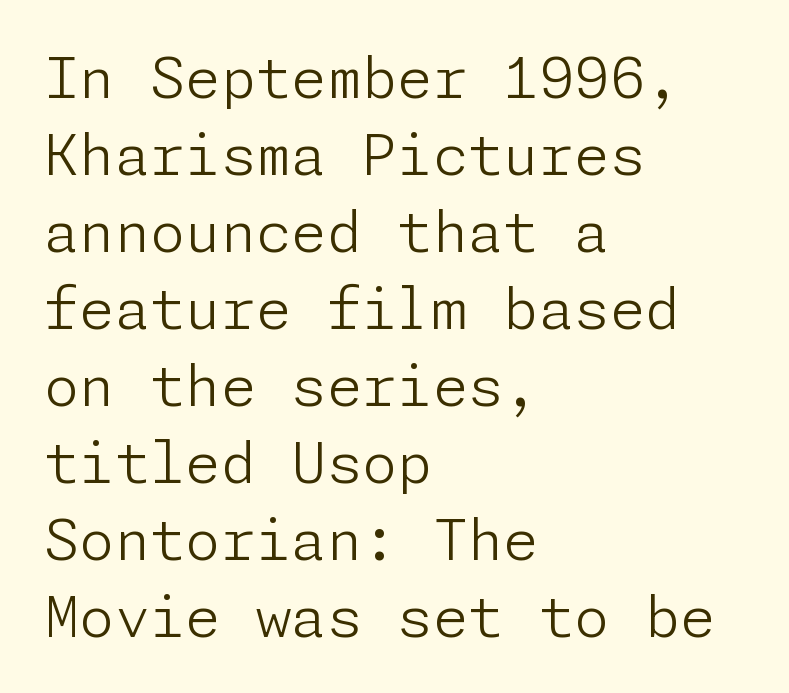
Q: Is the text bold? A: No.
Q: Is the text italic (slanted)? A: No, it is upright.
Q: Is the typeface a serif or a sans-serif typeface? A: Sans-serif.
Q: Is the text underlined? A: No.
Q: How is the paragraph aligned? A: Left-aligned.
Q: Is the spacing between letters normal or unusually wide? A: Normal.
Q: Is the spacing between lines tight, normal or loose? A: Normal.
Q: Width (condensed, normal, or wide)? A: Normal.
Q: Stroke contrast? A: Low.
Q: x-height? A: Medium.
